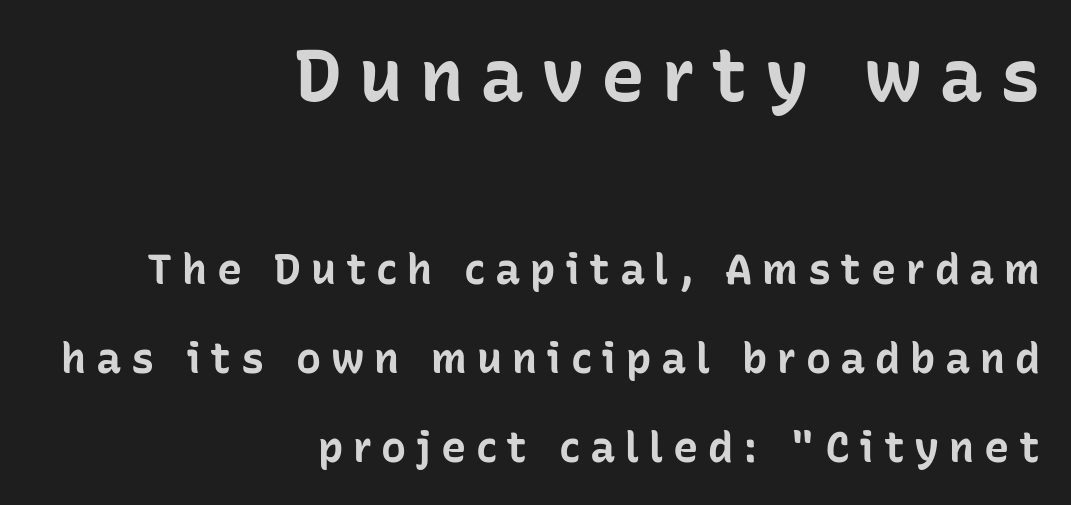
{"serif": "no", "italic": "no", "bold": "yes", "weight": "bold", "width": "normal", "stroke_contrast": "low", "x_height": "medium", "monospaced": "no", "underline": "no", "align": "right", "line_spacing": "loose", "line_spacing_ratio": 2.12, "letter_spacing": "wide", "letter_spacing_em": 0.23, "larger_block": "first", "size_ratio": 1.74, "glyph_px": 73}
